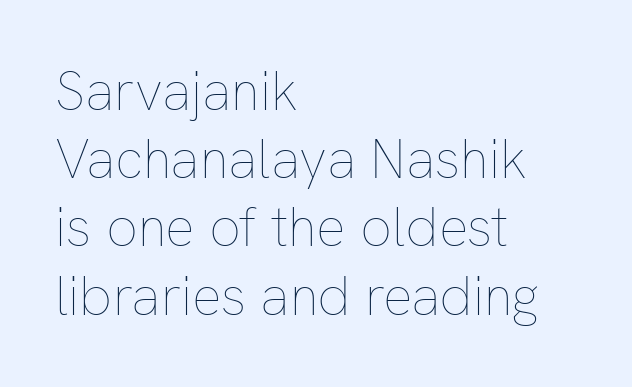
Q: Is the text bold? A: No.
Q: Is the text italic (slanted)? A: No, it is upright.
Q: Is the text underlined? A: No.
Q: How is the paragraph aligned? A: Left-aligned.
Q: Is the spacing between letters normal or unusually wide? A: Normal.
Q: Width (condensed, normal, or wide)? A: Normal.
Q: Stroke contrast? A: Low.
Q: x-height? A: Medium.
Q: Monospaced? A: No.
